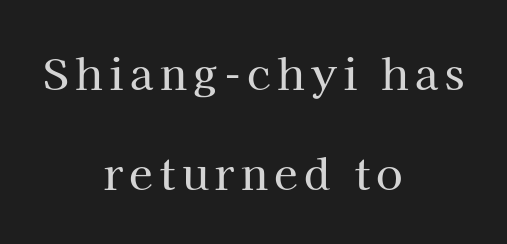
Whoever set this chose breathing room over compactness in the vertical rhythm. Quick note: not italic, upright. In CSS terms this would be text-align: center. The passage shown is typed in a proportional face where columns would drift. Stroke terminals: seriffed.
